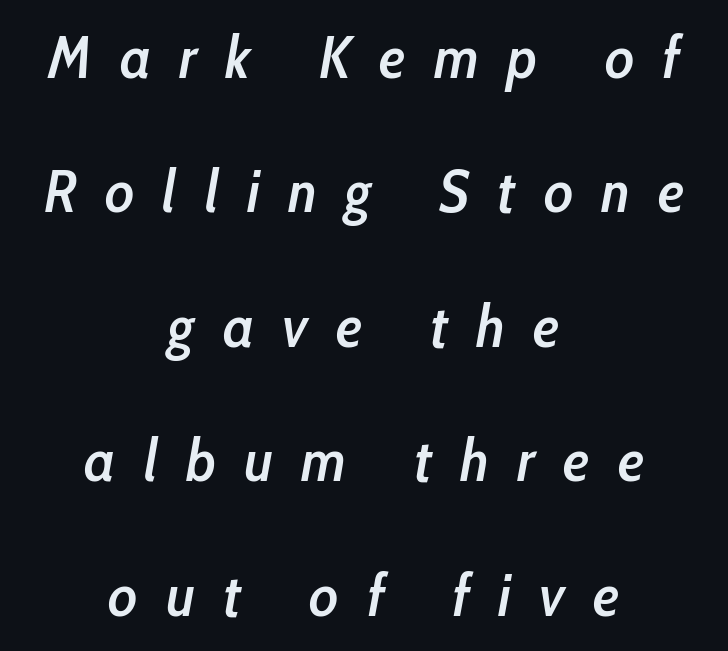
Q: Is the text bold? A: Semi-bold.
Q: Is the text italic (slanted)? A: Yes, it leans right by about 10 degrees.
Q: Is the text underlined? A: No.
Q: How is the paragraph aligned? A: Centered.
Q: Is the spacing between letters normal or unusually wide? A: Unusually wide.
Q: Is the spacing between lines tight, normal or loose? A: Loose.
Q: Width (condensed, normal, or wide)? A: Condensed.
Q: Stroke contrast? A: Low.
Q: x-height? A: Medium.
Q: Monospaced? A: No.
